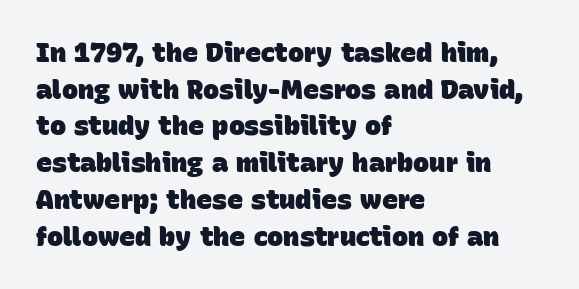
The image shows 27 px bold type; set left-aligned, normal line spacing (1.36x), normal letter spacing, not underlined.
